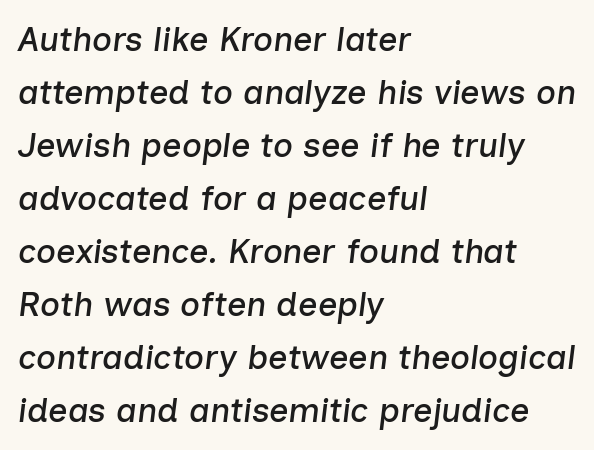
This sample has the flowing, uneven cadence of proportional lettering. The string is rendered with underlining switched off. The type is set solid horizontally, with unmodified tracking. Rendered with sloped, italic letterforms.
